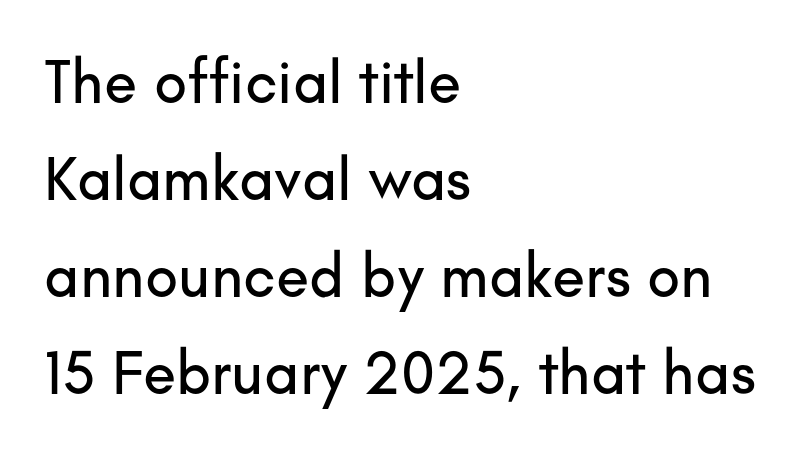
{"serif": "no", "italic": "no", "width": "normal", "stroke_contrast": "low", "x_height": "small", "monospaced": "no", "underline": "no", "align": "left", "line_spacing": "normal", "line_spacing_ratio": 1.59, "letter_spacing": "normal", "letter_spacing_em": 0.0, "glyph_px": 61}
